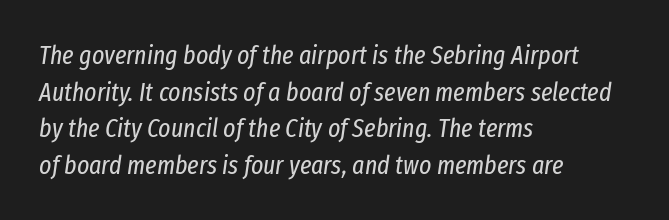
Caption: multi-line text, flush left, ragged right. Nothing heavy about these letters — not bold at all. If you measured baseline to baseline, you'd find a middling distance. Does the lettering tilt? It does — this is italic.
